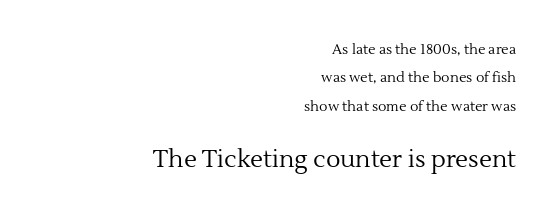
Unlike italic type, these characters show no tilt at all. Rows of type keep a wide berth in the vertical direction. The zone under the glyphs is completely vacant. All the whitespace from short lines collects on the left. The strokes are not fattened; the text isn't bold.
